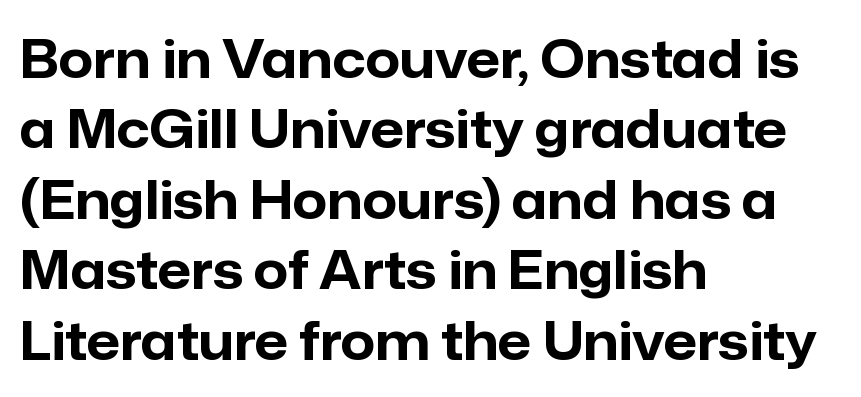
Q: Is the text bold? A: Yes.
Q: Is the text italic (slanted)? A: No, it is upright.
Q: Is the typeface a serif or a sans-serif typeface? A: Sans-serif.
Q: Is the text underlined? A: No.
Q: How is the paragraph aligned? A: Left-aligned.
Q: Is the spacing between letters normal or unusually wide? A: Normal.
Q: Is the spacing between lines tight, normal or loose? A: Normal.
Q: Width (condensed, normal, or wide)? A: Normal.
Q: Stroke contrast? A: Low.
Q: x-height? A: Medium.
Q: Monospaced? A: No.
